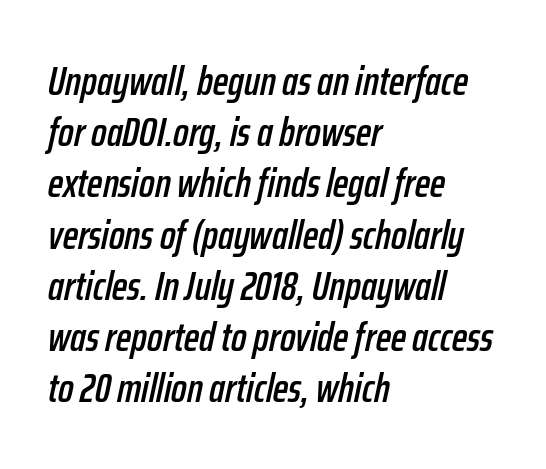
Q: Is the text italic (slanted)? A: Yes, it leans right by about 12 degrees.
Q: Is the text underlined? A: No.
Q: How is the paragraph aligned? A: Left-aligned.
Q: Is the spacing between letters normal or unusually wide? A: Normal.
Q: Is the spacing between lines tight, normal or loose? A: Normal.
Q: Width (condensed, normal, or wide)? A: Condensed.
Q: Stroke contrast? A: Low.
Q: x-height? A: Medium.
Q: Monospaced? A: No.
